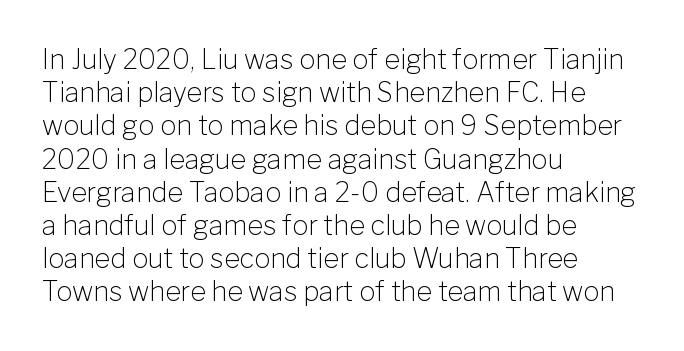
The image shows 27 px text type, upright; set left-aligned, line spacing 1.23x, normal letter spacing, not underlined.
